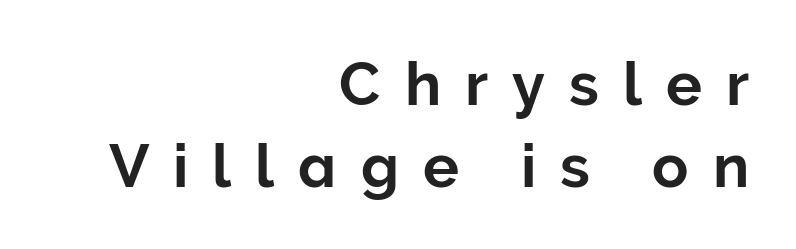
Q: Is the text italic (slanted)? A: No, it is upright.
Q: Is the typeface a serif or a sans-serif typeface? A: Sans-serif.
Q: Is the text underlined? A: No.
Q: How is the paragraph aligned? A: Right-aligned.
Q: Is the spacing between letters normal or unusually wide? A: Unusually wide.
Q: Is the spacing between lines tight, normal or loose? A: Normal.
Q: Width (condensed, normal, or wide)? A: Normal.
Q: Stroke contrast? A: Low.
Q: x-height? A: Medium.
Q: Monospaced? A: No.
